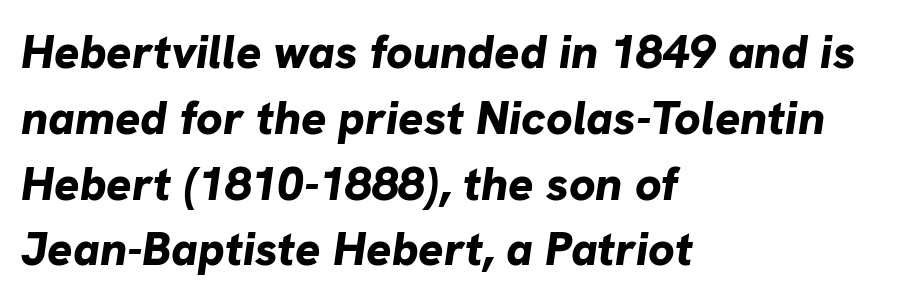
{"italic": "yes", "lean": "right", "slant_degrees": 8, "bold": "yes", "weight": "bold", "width": "normal", "stroke_contrast": "low", "x_height": "medium", "monospaced": "no", "underline": "no", "align": "left", "line_spacing": "normal", "line_spacing_ratio": 1.4, "letter_spacing": "normal", "letter_spacing_em": 0.0, "glyph_px": 47}
